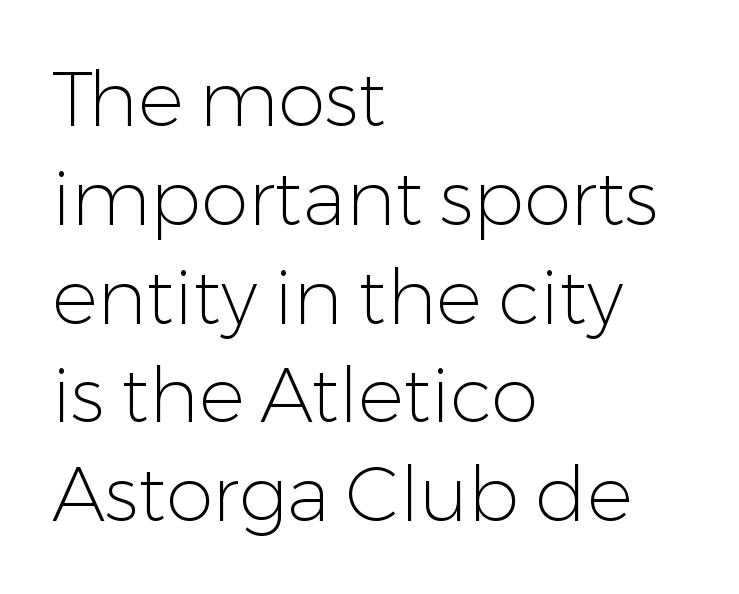
The image shows 76 px light sans-serif type, upright; set left-aligned, normal line spacing (1.3x), normal letter spacing, not underlined; low stroke contrast and a medium x-height.
